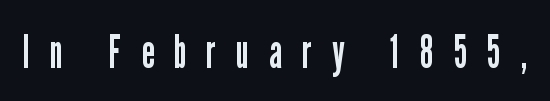
Q: Is the text bold? A: No.
Q: Is the text italic (slanted)? A: No, it is upright.
Q: Is the typeface a serif or a sans-serif typeface? A: Sans-serif.
Q: Is the text underlined? A: No.
Q: Is the spacing between letters normal or unusually wide? A: Unusually wide.
Q: Width (condensed, normal, or wide)? A: Condensed.
Q: Stroke contrast? A: Low.
Q: x-height? A: Medium.
Q: Monospaced? A: No.
